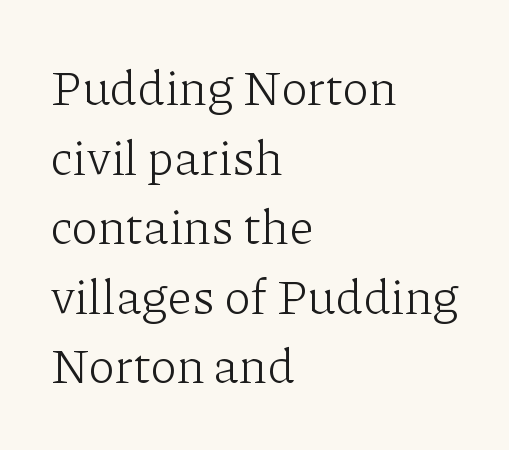
The image shows 49 px light serif type, upright; set left-aligned, normal line spacing (1.42x), normal letter spacing, not underlined; low stroke contrast and a medium x-height.
